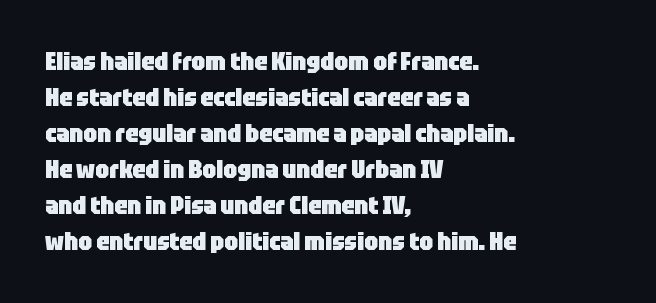
{"italic": "no", "bold": "yes", "underline": "no", "align": "left", "line_spacing": "normal", "line_spacing_ratio": 1.44, "letter_spacing": "normal", "letter_spacing_em": 0.0, "glyph_px": 25}
